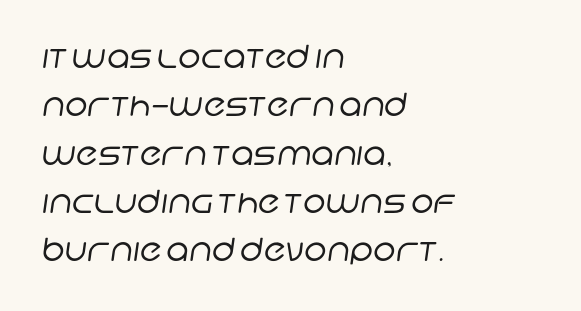
Q: Is the text bold? A: No.
Q: Is the typeface a serif or a sans-serif typeface? A: Sans-serif.
Q: Is the text underlined? A: No.
Q: How is the paragraph aligned? A: Left-aligned.
Q: Is the spacing between letters normal or unusually wide? A: Normal.
Q: Is the spacing between lines tight, normal or loose? A: Normal.
Q: Width (condensed, normal, or wide)? A: Normal.
Q: Stroke contrast? A: Low.
Q: x-height? A: Large.
Q: Monospaced? A: No.
